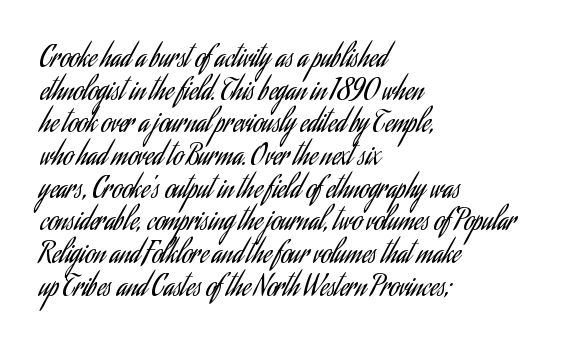
{"bold": "no", "underline": "no", "align": "left", "line_spacing_ratio": 1.21, "letter_spacing": "normal", "letter_spacing_em": 0.0, "glyph_px": 27}
